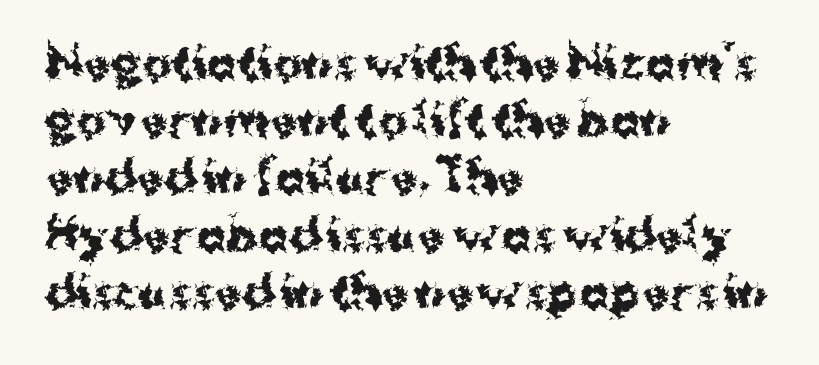
{"serif": "no", "italic": "no", "bold": "yes", "weight": "bold", "width": "normal", "stroke_contrast": "medium", "x_height": "medium", "monospaced": "no", "underline": "no", "align": "left", "line_spacing": "normal", "line_spacing_ratio": 1.3, "letter_spacing": "normal", "letter_spacing_em": 0.0, "glyph_px": 44}
